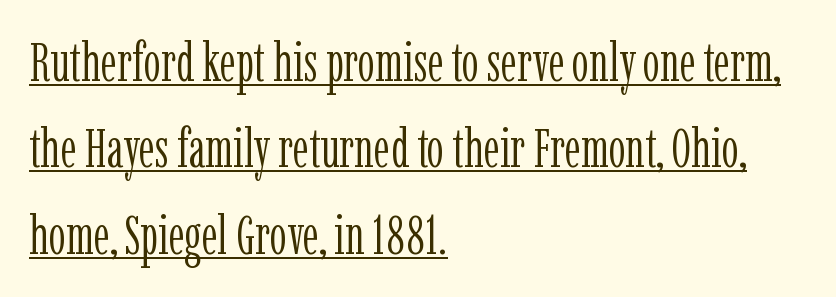
Q: Is the text bold? A: No.
Q: Is the text italic (slanted)? A: No, it is upright.
Q: Is the typeface a serif or a sans-serif typeface? A: Serif.
Q: Is the text underlined? A: Yes.
Q: How is the paragraph aligned? A: Left-aligned.
Q: Is the spacing between letters normal or unusually wide? A: Normal.
Q: Is the spacing between lines tight, normal or loose? A: Normal.
Q: Width (condensed, normal, or wide)? A: Condensed.
Q: Stroke contrast? A: Low.
Q: x-height? A: Medium.
Q: Monospaced? A: No.
